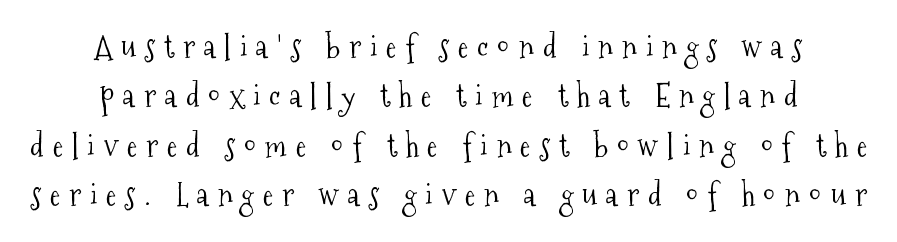
Each word looks stretched out because of the extra space between its letters. Think of a printed novel: that variable character pitch is what you see here. The passage shown is not underscored anywhere. Is this a sans? No — the strokes have serifs. Leftover space on each line is divided equally before and after the words.
